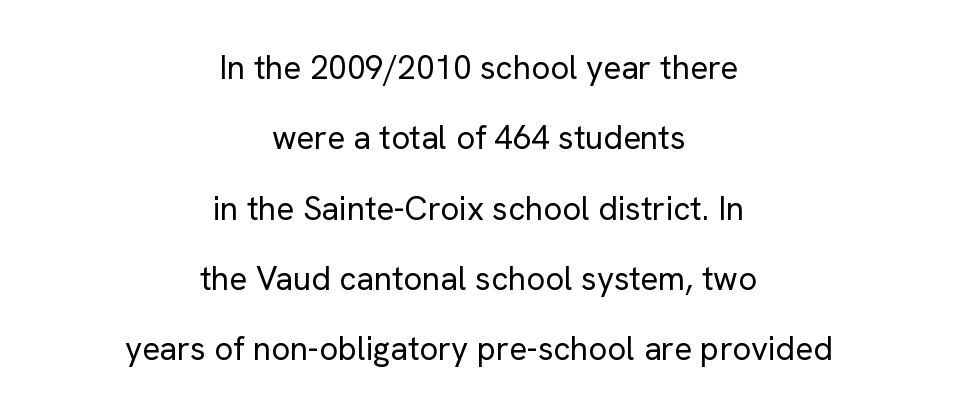
Nope, not italic — everything's standing straight. No letter is thick-stroked: the sample isn't bold. Short and long lines alike share a common midpoint. A clean baseline with only descenders dipping below it. Whoever set this chose breathing room over compactness in the vertical rhythm.
